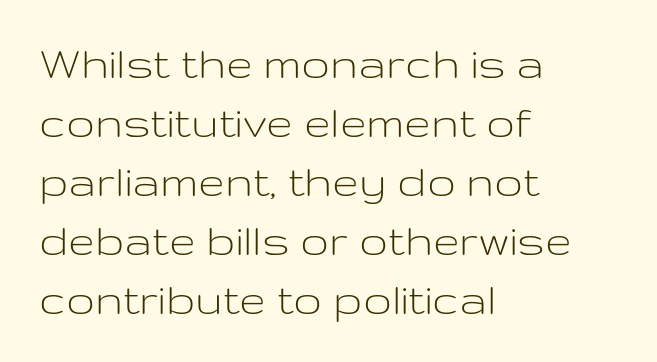
Q: Is the text bold? A: No.
Q: Is the text italic (slanted)? A: No, it is upright.
Q: Is the typeface a serif or a sans-serif typeface? A: Sans-serif.
Q: Is the text underlined? A: No.
Q: How is the paragraph aligned? A: Left-aligned.
Q: Is the spacing between letters normal or unusually wide? A: Normal.
Q: Width (condensed, normal, or wide)? A: Wide.
Q: Stroke contrast? A: Low.
Q: x-height? A: Medium.
Q: Monospaced? A: No.
